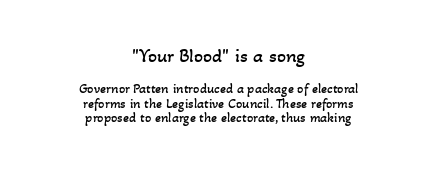
Q: Is the text bold? A: No.
Q: Is the text underlined? A: No.
Q: How is the paragraph aligned? A: Centered.
Q: Is the spacing between letters normal or unusually wide? A: Normal.
Q: Is the spacing between lines tight, normal or loose? A: Tight.
Q: Which block of text is set in a larger size, the first (top) or the second (bottom)? A: The first (top) one.
